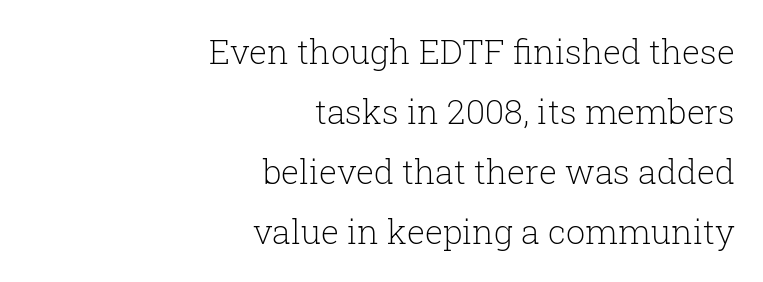
{"serif": "yes", "italic": "no", "bold": "no", "weight": "light", "width": "normal", "stroke_contrast": "low", "x_height": "medium", "monospaced": "no", "underline": "no", "align": "right", "line_spacing_ratio": 1.76, "letter_spacing": "normal", "letter_spacing_em": 0.0, "glyph_px": 34}
